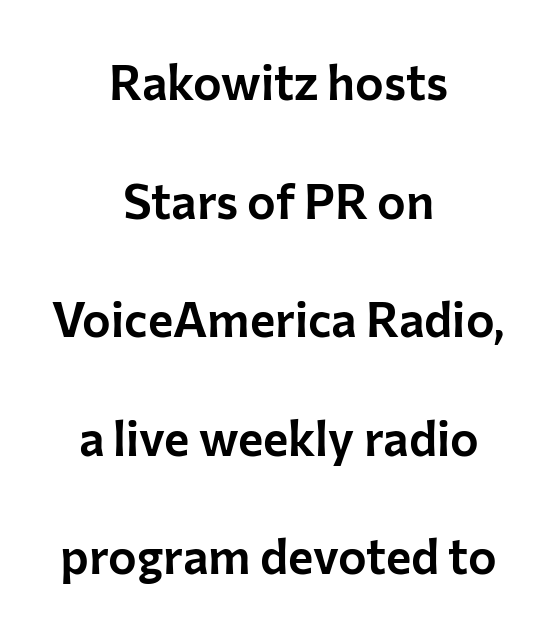
Q: Is the text italic (slanted)? A: No, it is upright.
Q: Is the typeface a serif or a sans-serif typeface? A: Sans-serif.
Q: Is the text underlined? A: No.
Q: How is the paragraph aligned? A: Centered.
Q: Is the spacing between letters normal or unusually wide? A: Normal.
Q: Is the spacing between lines tight, normal or loose? A: Loose.
Q: Width (condensed, normal, or wide)? A: Normal.
Q: Stroke contrast? A: Low.
Q: x-height? A: Medium.
Q: Monospaced? A: No.
